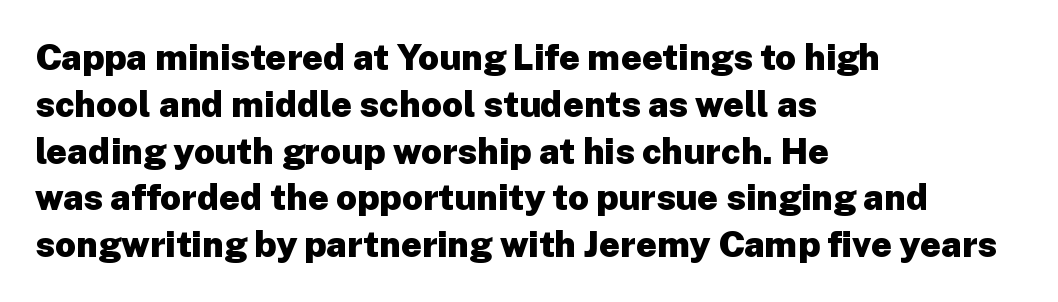
Q: Is the text bold? A: Yes.
Q: Is the text italic (slanted)? A: No, it is upright.
Q: Is the typeface a serif or a sans-serif typeface? A: Sans-serif.
Q: Is the text underlined? A: No.
Q: How is the paragraph aligned? A: Left-aligned.
Q: Is the spacing between letters normal or unusually wide? A: Normal.
Q: Is the spacing between lines tight, normal or loose? A: Normal.
Q: Width (condensed, normal, or wide)? A: Normal.
Q: Stroke contrast? A: Low.
Q: x-height? A: Medium.
Q: Monospaced? A: No.
